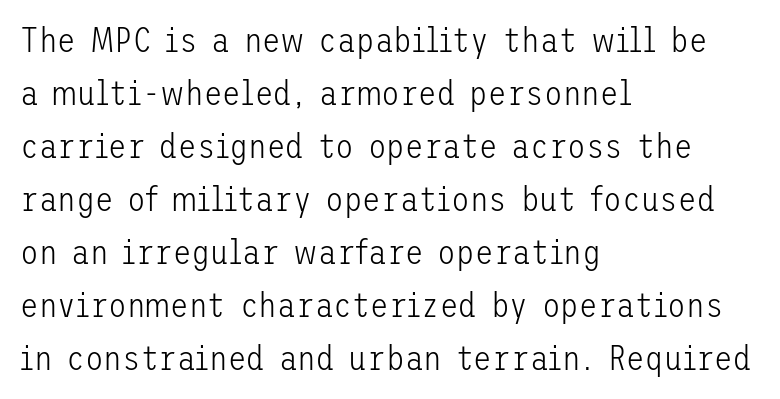
The typesetting does not lean heavy: it is not bold. The ragged edge is on the right, which tells us the setting is flush left. You can tell it's not italic because the verticals are truly vertical. Clear beneath every line of the passage.
